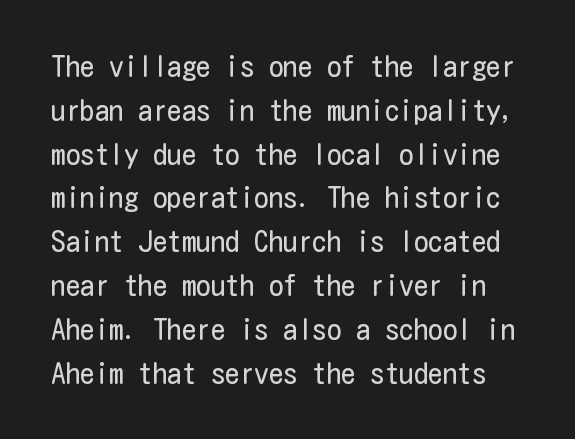
Weight: regular or lighter. Interline gaps are of average width in this sample. Short note: letters normally spaced. A roman cut, with each character standing at attention.
